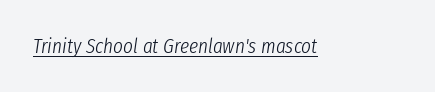
Q: Is the text bold? A: No.
Q: Is the text italic (slanted)? A: Yes, it leans right by about 8 degrees.
Q: Is the text underlined? A: Yes.
Q: Is the spacing between letters normal or unusually wide? A: Normal.
